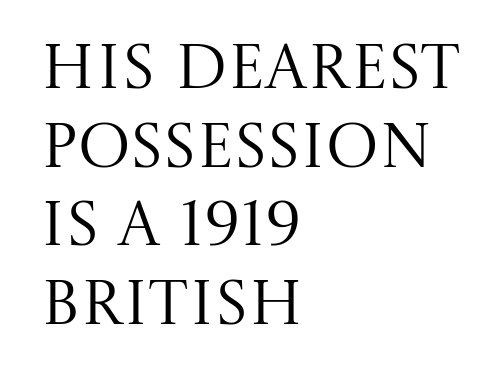
How are the letters spaced? Ordinarily, with no added tracking. Line starts are locked; line ends wander. Heaviness? Minimal to ordinary, like unemphasized prose. Are there feet on the stems? There are — it's a serif. This is roman type, the default non-slanted kind. A typesetter would call this proportional, since set widths differ per character.
